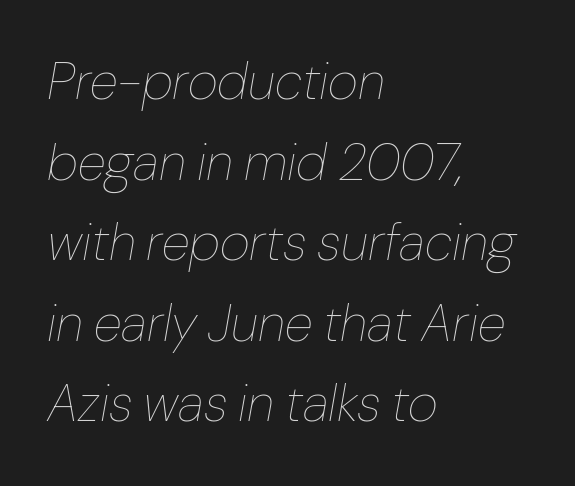
The gaps between neighbouring characters are ordinary and unremarkable. Vertical stems look standard width or narrower in stroke. Rule under the text: the space is simply empty. Note the varied advance widths — an 'i' is clearly narrower than an 'm'.
